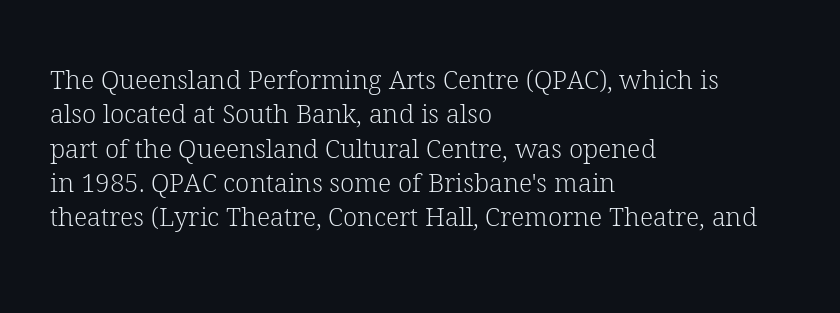
Leftover space on each line is placed entirely after the last word. Notice how the stems are strictly vertical — no italics here. The rendering uses a moderate line-height, typical for paragraphs. Underlining? Definitely not there. A light-to-regular cut is what we see here.
